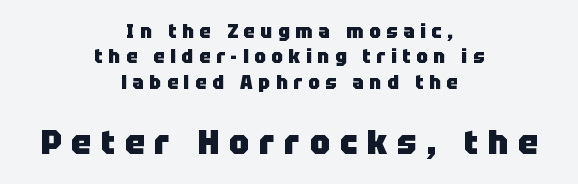
{"serif": "no", "italic": "no", "bold": "yes", "weight": "heavy", "width": "normal", "stroke_contrast": "low", "x_height": "large", "monospaced": "no", "underline": "no", "align": "center", "line_spacing": "normal", "line_spacing_ratio": 1.33, "letter_spacing": "wide", "letter_spacing_em": 0.3, "larger_block": "second", "size_ratio": 1.74, "glyph_px": 33}
